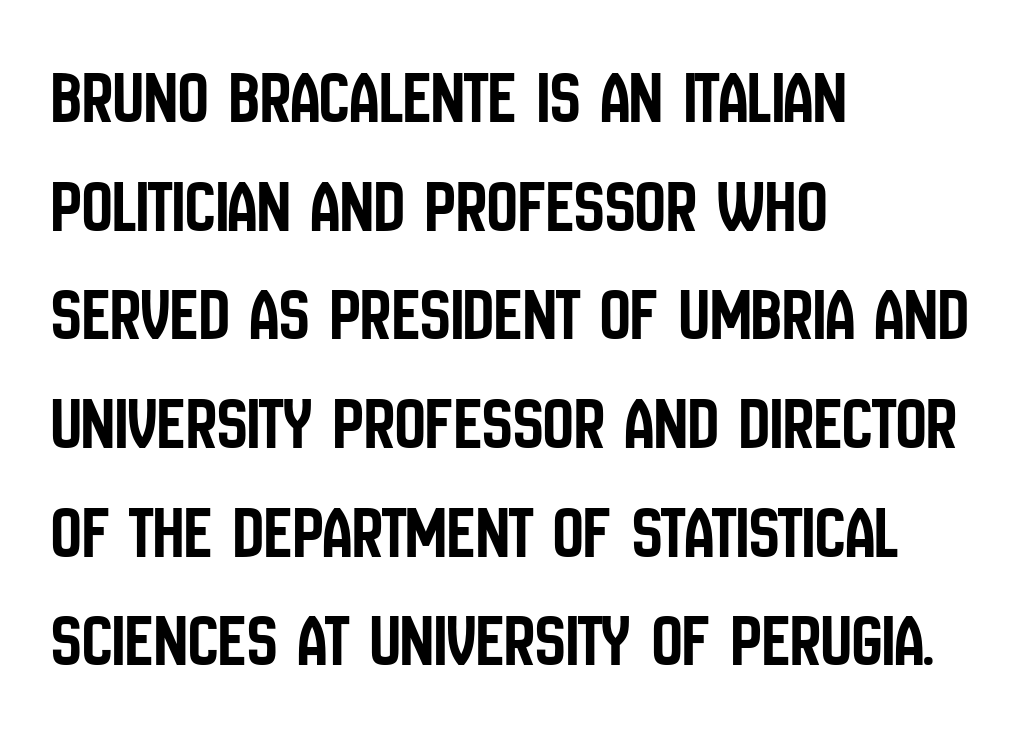
{"serif": "no", "italic": "no", "width": "condensed", "stroke_contrast": "low", "x_height": "large", "monospaced": "no", "underline": "no", "align": "left", "line_spacing": "normal", "line_spacing_ratio": 1.43, "letter_spacing": "normal", "letter_spacing_em": 0.0, "glyph_px": 76}
